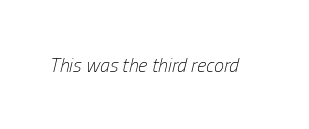
Q: Is the text bold? A: No.
Q: Is the text italic (slanted)? A: Yes, it leans right by about 13 degrees.
Q: Is the text underlined? A: No.
Q: Is the spacing between letters normal or unusually wide? A: Normal.
